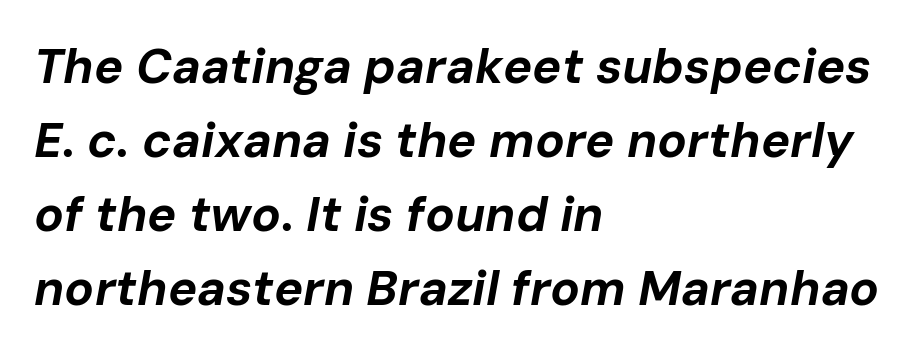
{"italic": "yes", "lean": "right", "slant_degrees": 10, "bold": "yes", "weight": "bold", "width": "normal", "stroke_contrast": "low", "x_height": "medium", "monospaced": "no", "underline": "no", "align": "left", "line_spacing": "normal", "line_spacing_ratio": 1.51, "letter_spacing": "normal", "letter_spacing_em": 0.0, "glyph_px": 49}
